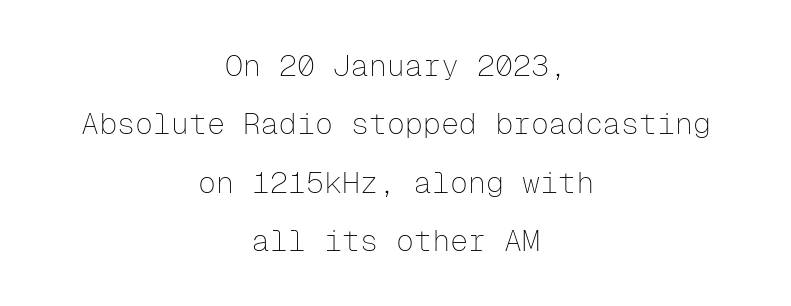
Q: Is the text bold? A: No.
Q: Is the text italic (slanted)? A: No, it is upright.
Q: Is the typeface a serif or a sans-serif typeface? A: Sans-serif.
Q: Is the text underlined? A: No.
Q: How is the paragraph aligned? A: Centered.
Q: Is the spacing between letters normal or unusually wide? A: Normal.
Q: Is the spacing between lines tight, normal or loose? A: Loose.
Q: Width (condensed, normal, or wide)? A: Normal.
Q: Stroke contrast? A: Low.
Q: x-height? A: Medium.
Q: Monospaced? A: Yes.
